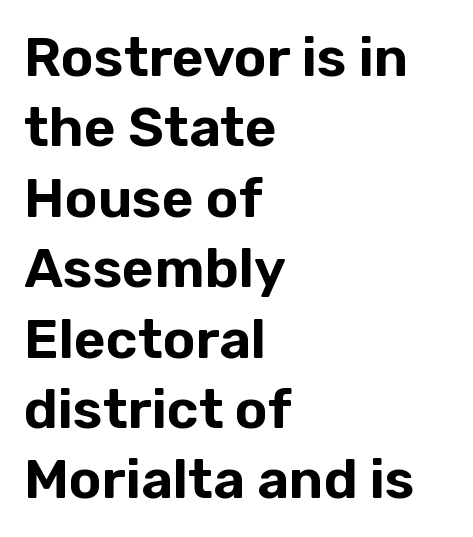
Casual observation: everything's shoved over to the left. Does the type have serifs? No, each stem ends abruptly. The baseline area is clear. Compared with typical body copy, the letter spacing here is the same. You could not count columns in this text — the font is proportionally spaced. Line spacing here is normal.
